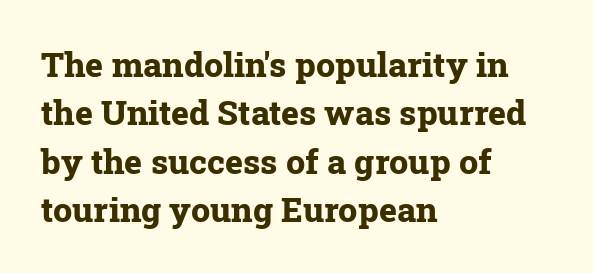
The image shows 34 px bold serif type, upright; set left-aligned, normal line spacing (1.42x), normal letter spacing, not underlined; low stroke contrast and a medium x-height.
